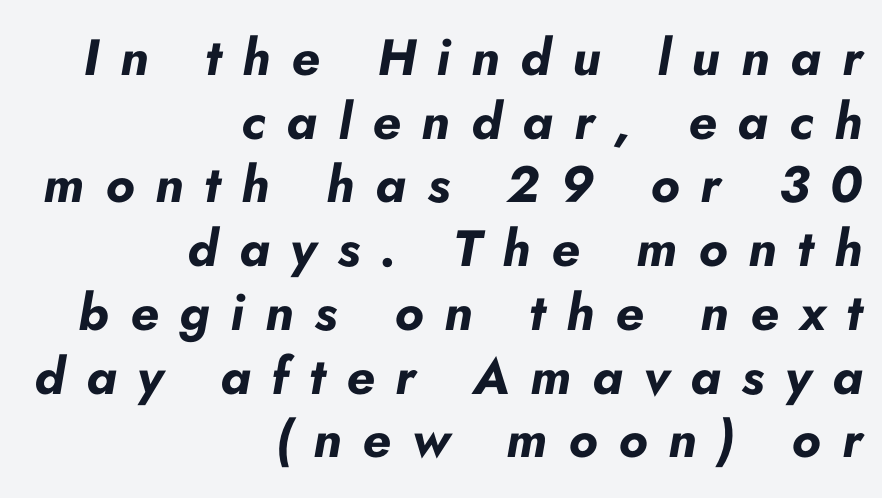
Q: Is the text bold? A: Yes.
Q: Is the text italic (slanted)? A: Yes, it leans right by about 10 degrees.
Q: Is the text underlined? A: No.
Q: How is the paragraph aligned? A: Right-aligned.
Q: Is the spacing between letters normal or unusually wide? A: Unusually wide.
Q: Is the spacing between lines tight, normal or loose? A: Normal.
Q: Width (condensed, normal, or wide)? A: Normal.
Q: Stroke contrast? A: Low.
Q: x-height? A: Small.
Q: Monospaced? A: No.
